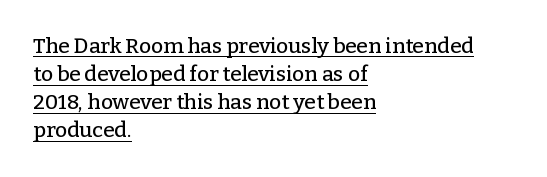
The image shows 21 px text type, upright; set left-aligned, normal line spacing (1.34x), normal letter spacing, underlined.
